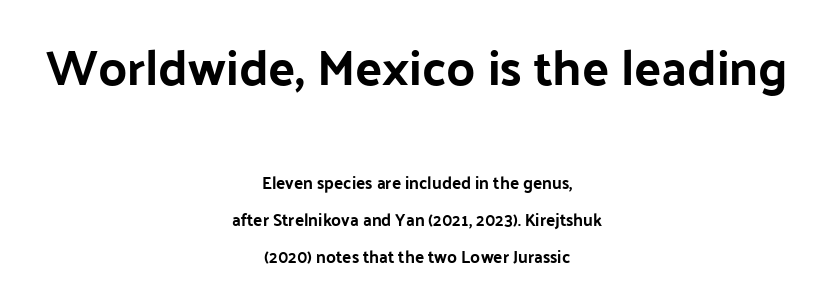
Q: Is the text italic (slanted)? A: No, it is upright.
Q: Is the typeface a serif or a sans-serif typeface? A: Sans-serif.
Q: Is the text underlined? A: No.
Q: How is the paragraph aligned? A: Centered.
Q: Is the spacing between letters normal or unusually wide? A: Normal.
Q: Is the spacing between lines tight, normal or loose? A: Loose.
Q: Which block of text is set in a larger size, the first (top) or the second (bottom)? A: The first (top) one.
Q: Width (condensed, normal, or wide)? A: Normal.
Q: Stroke contrast? A: Low.
Q: x-height? A: Medium.
Q: Monospaced? A: No.
